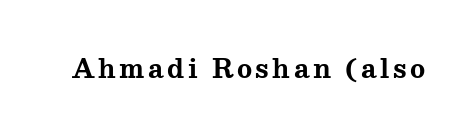
Weight check: bold — yes, fully. Ascenders rise straight up at ninety degrees. The string is rendered with underlining switched off.
